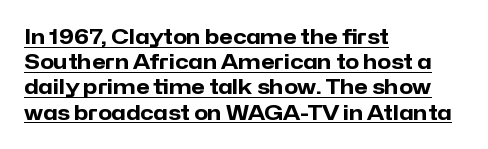
{"italic": "no", "bold": "yes", "underline": "yes", "align": "left", "line_spacing": "normal", "line_spacing_ratio": 1.26, "letter_spacing": "normal", "letter_spacing_em": 0.0, "glyph_px": 20}
